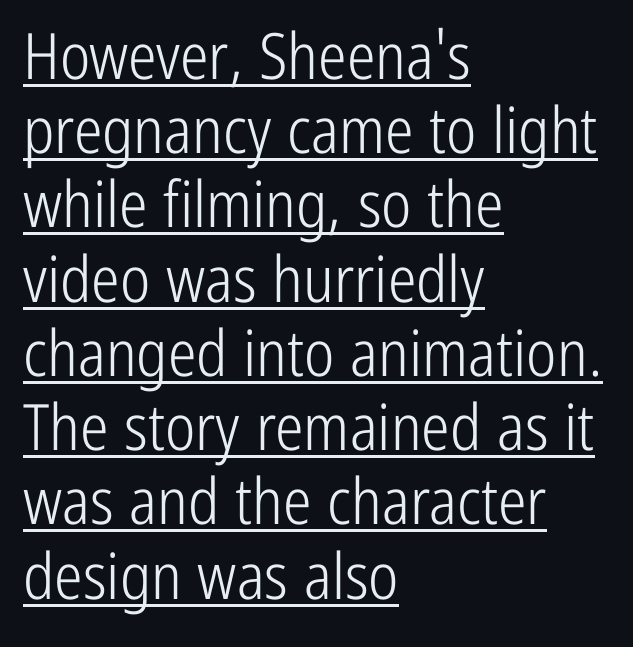
The image shows 64 px light, condensed sans-serif type, upright; set left-aligned, line spacing 1.16x, normal letter spacing, underlined; low stroke contrast and a medium x-height.
